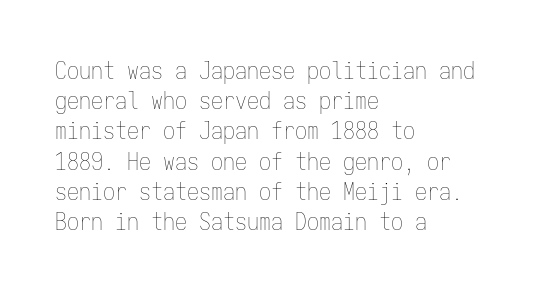
The weight would be labelled regular, book, light, or lighter still. Every stem runs plumb, perpendicular to the baseline. Descender tails drop into unmarked territory. One glance says typical: line gaps are just what's usual.
